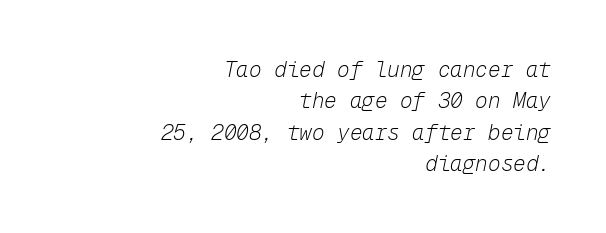
The image shows 21 px text type, italic (leaning right); set right-aligned, normal line spacing (1.49x), normal letter spacing, not underlined.
